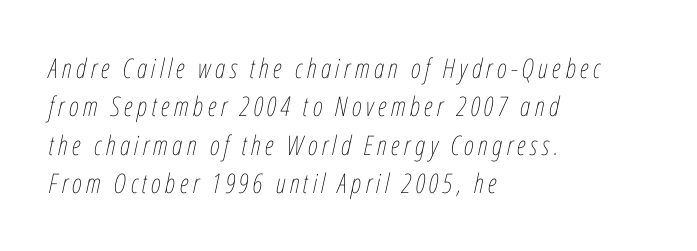
The image shows 27 px text type, italic (leaning right); set left-aligned, normal line spacing (1.42x), not underlined.
